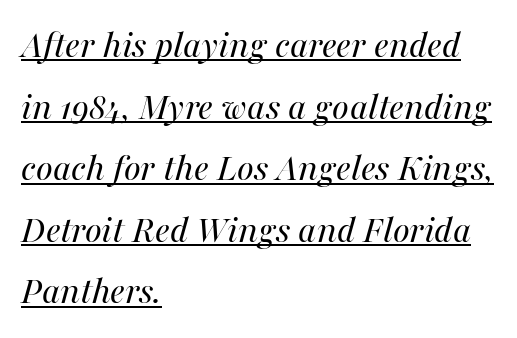
Q: Is the text bold? A: No.
Q: Is the text italic (slanted)? A: Yes, it leans right by about 16 degrees.
Q: Is the text underlined? A: Yes.
Q: How is the paragraph aligned? A: Left-aligned.
Q: Is the spacing between letters normal or unusually wide? A: Normal.
Q: Is the spacing between lines tight, normal or loose? A: Normal.
Q: Width (condensed, normal, or wide)? A: Normal.
Q: Stroke contrast? A: Medium.
Q: x-height? A: Medium.
Q: Monospaced? A: No.
